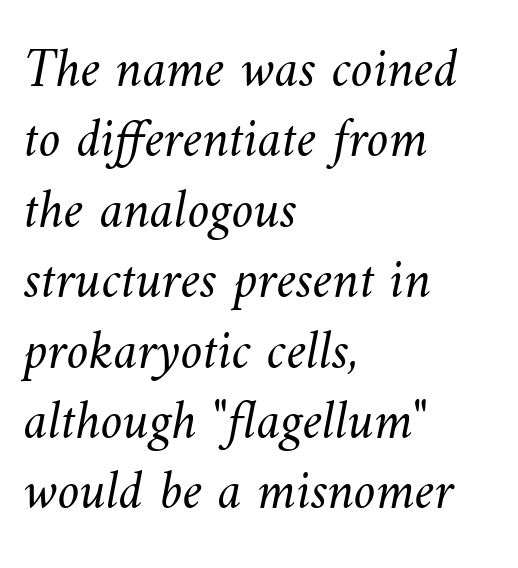
Q: Is the text bold? A: No.
Q: Is the text underlined? A: No.
Q: How is the paragraph aligned? A: Left-aligned.
Q: Is the spacing between letters normal or unusually wide? A: Normal.
Q: Is the spacing between lines tight, normal or loose? A: Normal.
Q: Width (condensed, normal, or wide)? A: Normal.
Q: Stroke contrast? A: Medium.
Q: x-height? A: Small.
Q: Monospaced? A: No.
